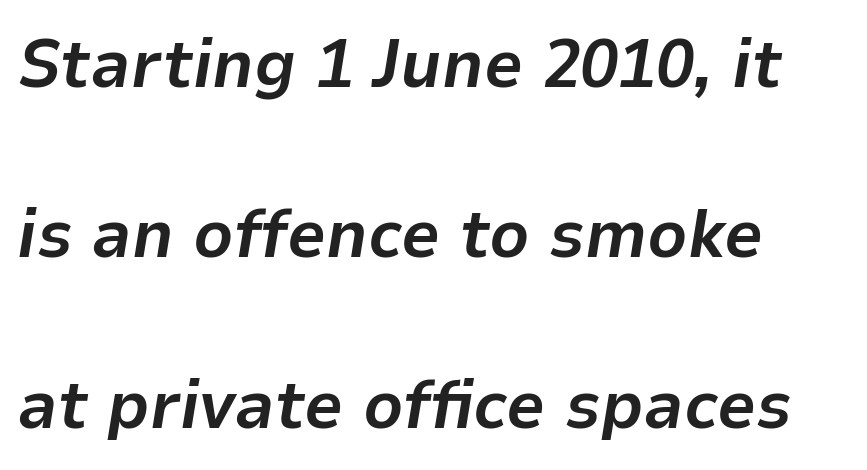
Q: Is the text bold? A: Yes.
Q: Is the text italic (slanted)? A: Yes, it leans right by about 9 degrees.
Q: Is the text underlined? A: No.
Q: How is the paragraph aligned? A: Left-aligned.
Q: Is the spacing between letters normal or unusually wide? A: Normal.
Q: Is the spacing between lines tight, normal or loose? A: Loose.
Q: Width (condensed, normal, or wide)? A: Normal.
Q: Stroke contrast? A: Low.
Q: x-height? A: Medium.
Q: Monospaced? A: No.
